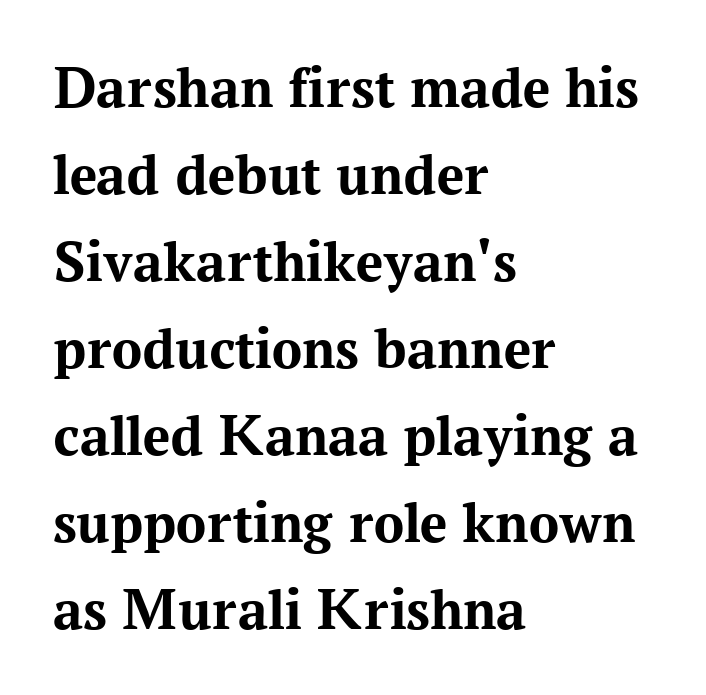
{"serif": "yes", "italic": "no", "bold": "yes", "weight": "bold", "width": "normal", "stroke_contrast": "medium", "x_height": "medium", "monospaced": "no", "underline": "no", "align": "left", "line_spacing": "normal", "line_spacing_ratio": 1.45, "letter_spacing": "normal", "letter_spacing_em": 0.0, "glyph_px": 60}
